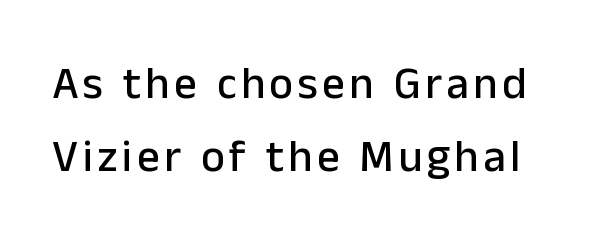
{"serif": "no", "italic": "no", "width": "normal", "stroke_contrast": "low", "x_height": "medium", "monospaced": "no", "underline": "no", "line_spacing": "normal", "line_spacing_ratio": 1.63, "glyph_px": 45}
